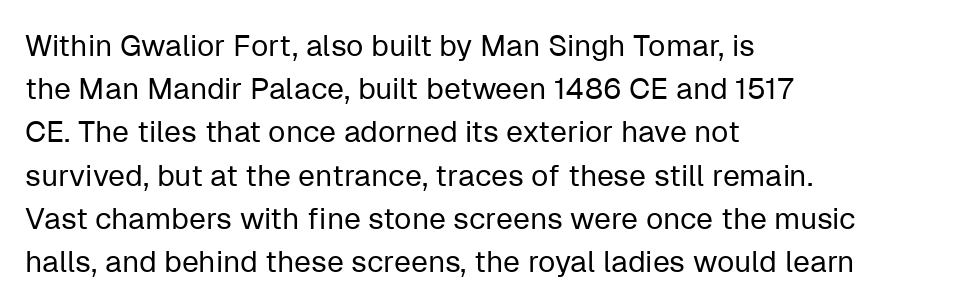
The image shows 30 px regular-weight sans-serif type, upright; set left-aligned, normal line spacing (1.44x), normal letter spacing, not underlined; low stroke contrast and a medium x-height.
